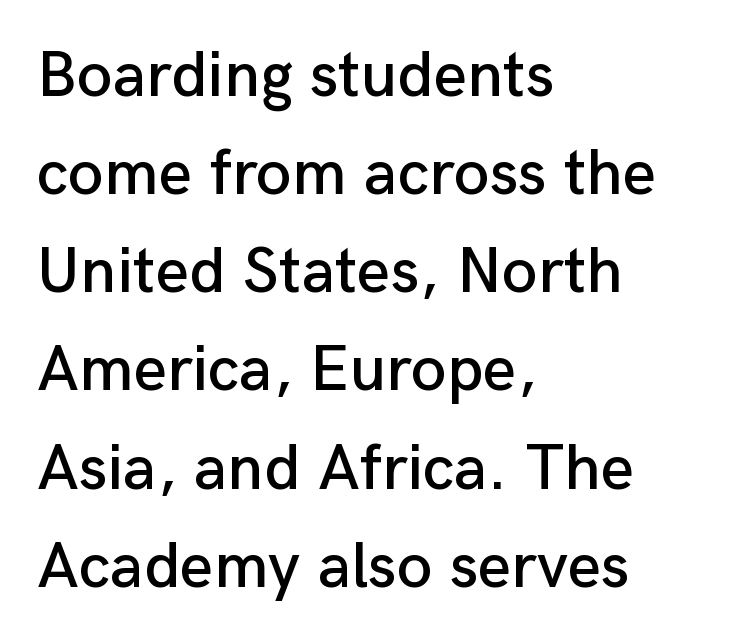
{"serif": "no", "italic": "no", "width": "normal", "stroke_contrast": "low", "x_height": "medium", "monospaced": "no", "underline": "no", "align": "left", "line_spacing": "normal", "line_spacing_ratio": 1.51, "letter_spacing": "normal", "letter_spacing_em": 0.0, "glyph_px": 65}
